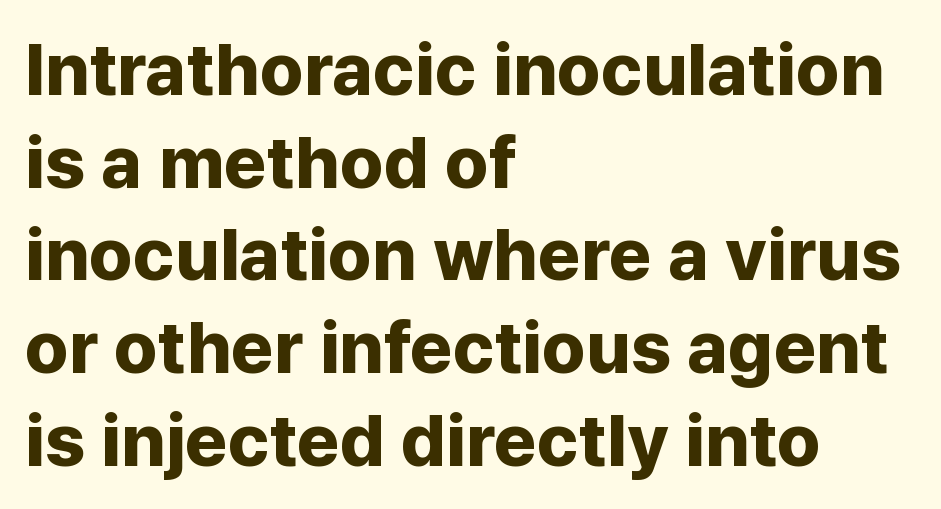
Q: Is the text bold? A: Yes.
Q: Is the text italic (slanted)? A: No, it is upright.
Q: Is the typeface a serif or a sans-serif typeface? A: Sans-serif.
Q: Is the text underlined? A: No.
Q: How is the paragraph aligned? A: Left-aligned.
Q: Is the spacing between letters normal or unusually wide? A: Normal.
Q: Is the spacing between lines tight, normal or loose? A: Normal.
Q: Width (condensed, normal, or wide)? A: Normal.
Q: Stroke contrast? A: Low.
Q: x-height? A: Medium.
Q: Monospaced? A: No.
